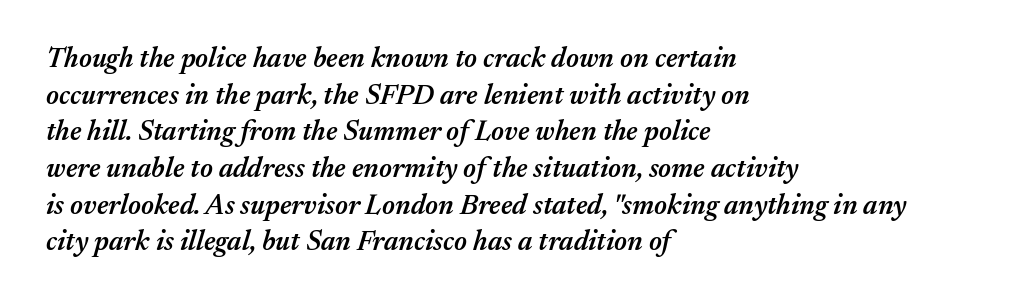
The image shows 28 px semibold type, italic (leaning right); set left-aligned, normal line spacing (1.31x), normal letter spacing, not underlined; medium stroke contrast and a medium x-height.
